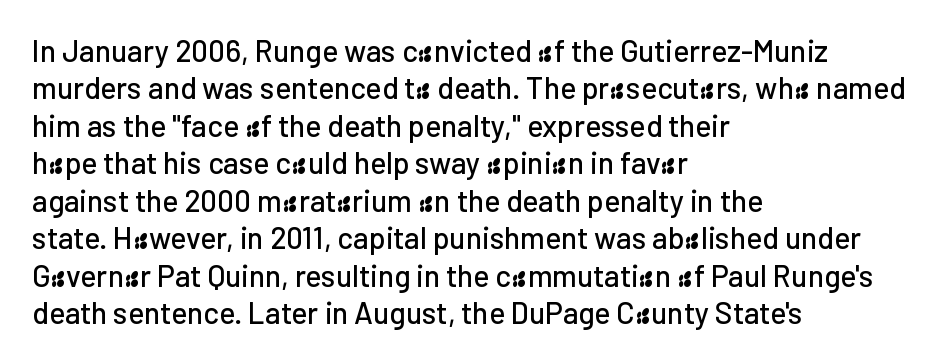
Q: Is the text italic (slanted)? A: No, it is upright.
Q: Is the typeface a serif or a sans-serif typeface? A: Sans-serif.
Q: Is the text underlined? A: No.
Q: How is the paragraph aligned? A: Left-aligned.
Q: Is the spacing between letters normal or unusually wide? A: Normal.
Q: Is the spacing between lines tight, normal or loose? A: Normal.
Q: Width (condensed, normal, or wide)? A: Normal.
Q: Stroke contrast? A: Low.
Q: x-height? A: Medium.
Q: Monospaced? A: No.
